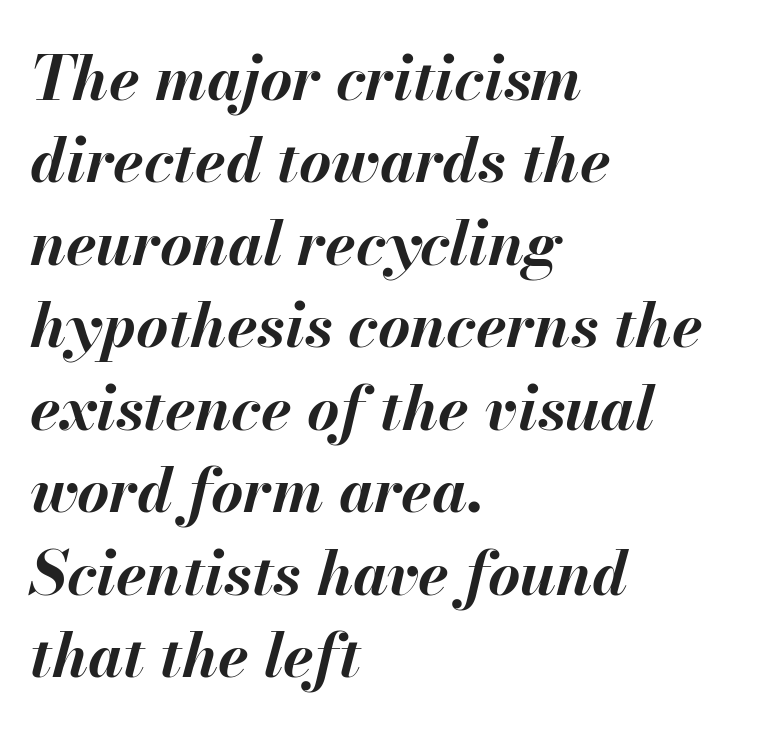
The image shows 62 px bold type, italic (leaning right); set left-aligned, normal line spacing (1.33x), normal letter spacing, not underlined; medium stroke contrast and a small x-height.
